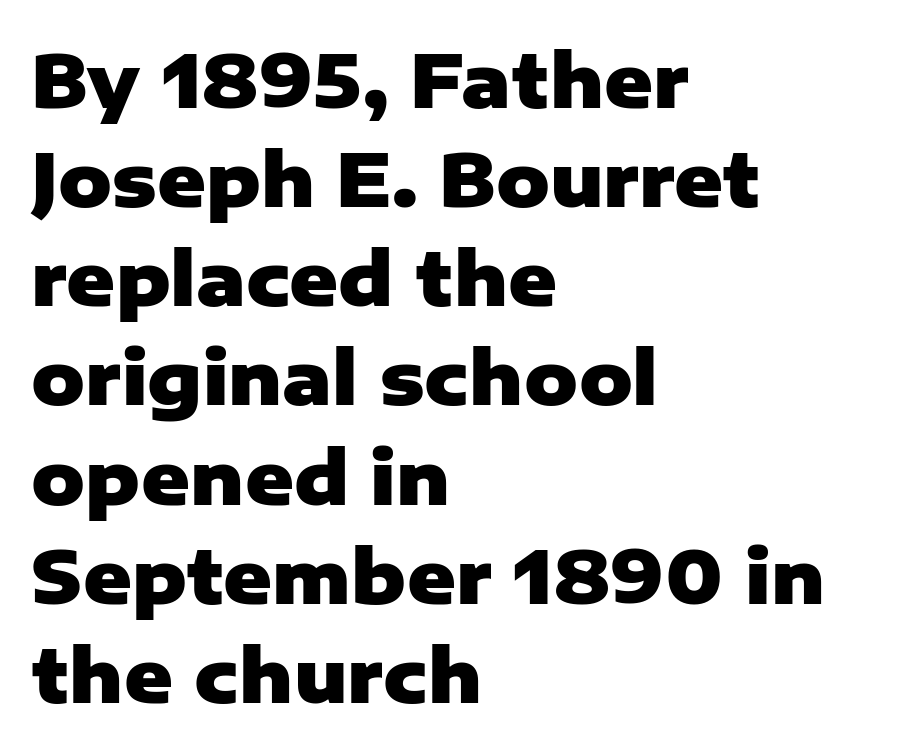
Q: Is the text bold? A: Yes.
Q: Is the text italic (slanted)? A: No, it is upright.
Q: Is the typeface a serif or a sans-serif typeface? A: Sans-serif.
Q: Is the text underlined? A: No.
Q: How is the paragraph aligned? A: Left-aligned.
Q: Is the spacing between letters normal or unusually wide? A: Normal.
Q: Is the spacing between lines tight, normal or loose? A: Normal.
Q: Width (condensed, normal, or wide)? A: Normal.
Q: Stroke contrast? A: Low.
Q: x-height? A: Medium.
Q: Monospaced? A: No.
